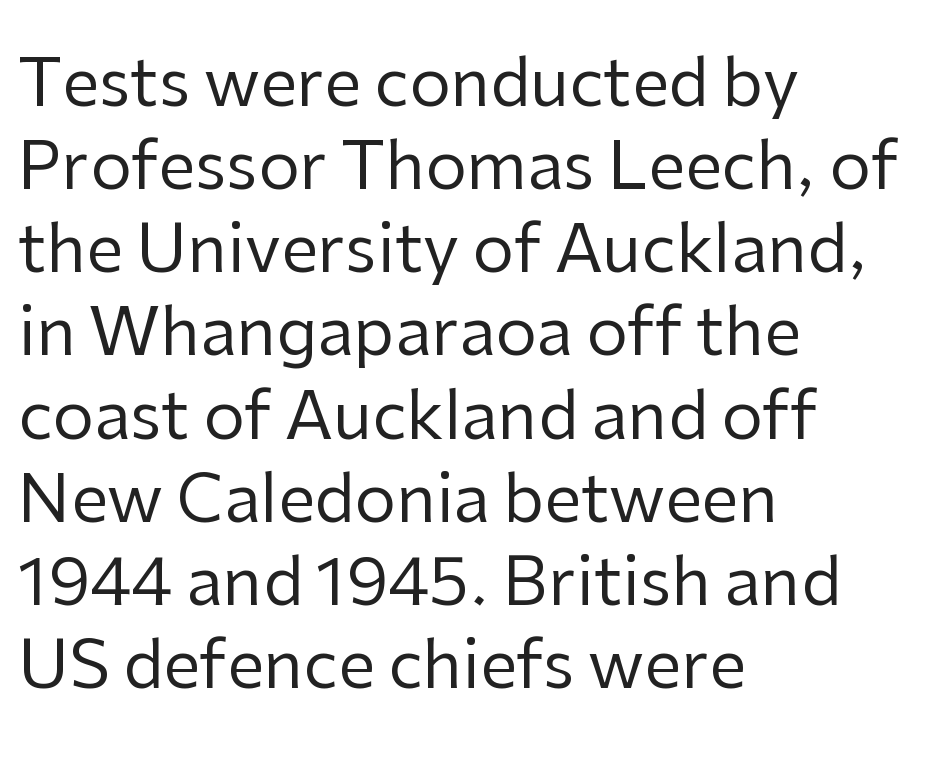
If you measured baseline to baseline, you'd find a middling distance. A classic flush-left, rag-right setting is used for this passage. Glyph-to-glyph distance matches everyday printed text. The specimen reads as upright at a glance. Grotesque or geometric, the face here clearly has no serifs. These lines are rendered in a variable-pitch font.
